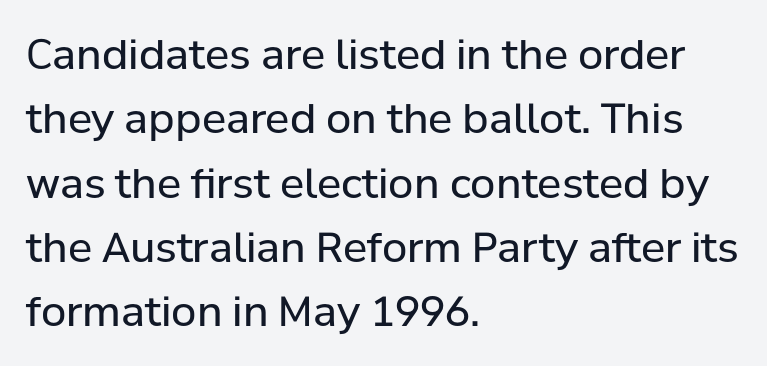
Q: Is the text bold? A: No.
Q: Is the text italic (slanted)? A: No, it is upright.
Q: Is the typeface a serif or a sans-serif typeface? A: Sans-serif.
Q: Is the text underlined? A: No.
Q: How is the paragraph aligned? A: Left-aligned.
Q: Is the spacing between letters normal or unusually wide? A: Normal.
Q: Is the spacing between lines tight, normal or loose? A: Normal.
Q: Width (condensed, normal, or wide)? A: Normal.
Q: Stroke contrast? A: Low.
Q: x-height? A: Medium.
Q: Monospaced? A: No.
